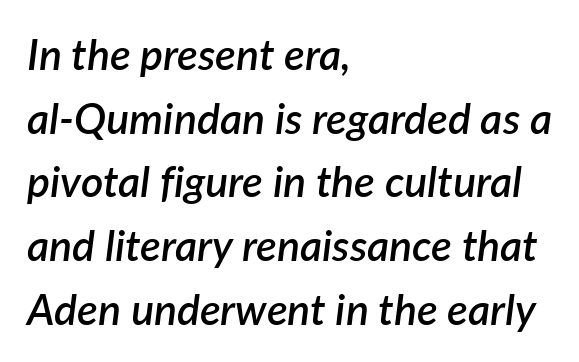
The glyphs look as if they've been sheared to an angle. Line spacing here is normal. Caption: standard tracking, unaltered. If you drew a ruler down the left edge, every line would touch it. Looks like regular typesetting: each glyph gets only the width it needs.
